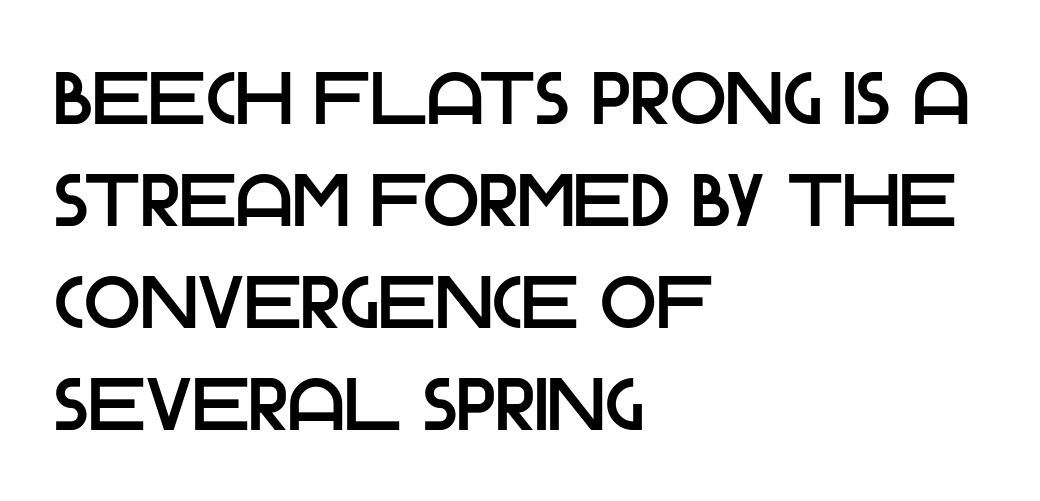
Q: Is the text italic (slanted)? A: No, it is upright.
Q: Is the typeface a serif or a sans-serif typeface? A: Sans-serif.
Q: Is the text underlined? A: No.
Q: How is the paragraph aligned? A: Left-aligned.
Q: Is the spacing between letters normal or unusually wide? A: Normal.
Q: Is the spacing between lines tight, normal or loose? A: Normal.
Q: Width (condensed, normal, or wide)? A: Normal.
Q: Stroke contrast? A: Low.
Q: x-height? A: Large.
Q: Monospaced? A: No.
